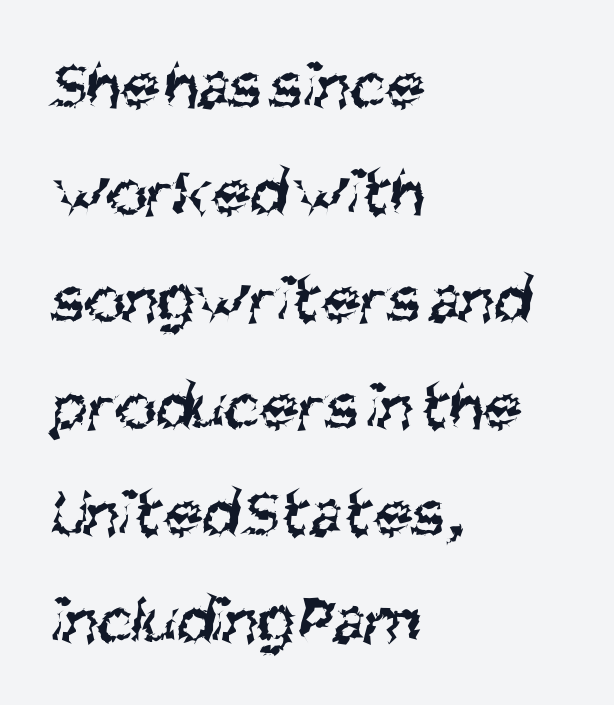
Varying glyph widths throughout — classic text-font behaviour. Is the block centered? No — it sits flush against the left margin. Descender tails drop into unmarked territory. Honestly, the letter spacing is just normal — you wouldn't notice it. This block has exactly the height ordinary leading produces. The glyphs in this specimen are sans serif.
